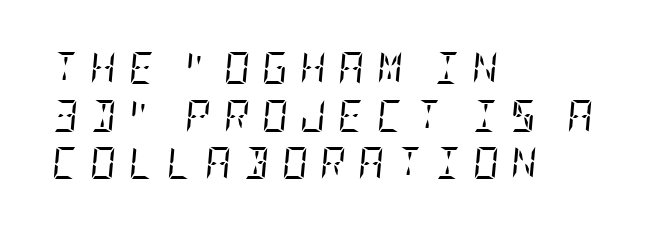
{"serif": "yes", "italic": "yes", "lean": "right", "slant_degrees": 5, "bold": "no", "weight": "regular", "width": "condensed", "stroke_contrast": "low", "x_height": "large", "underline": "no", "align": "left", "line_spacing": "normal", "line_spacing_ratio": 1.49, "letter_spacing": "wide", "letter_spacing_em": 0.38, "glyph_px": 32}
